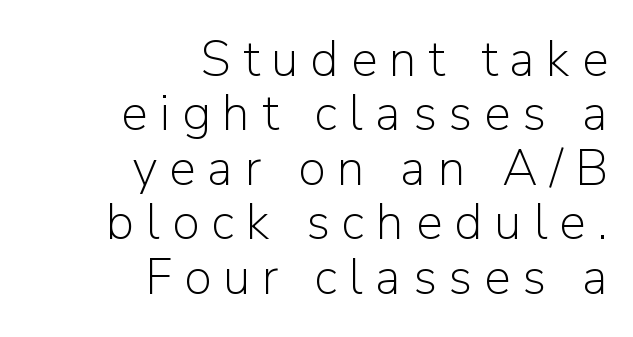
Q: Is the text bold? A: No.
Q: Is the text italic (slanted)? A: No, it is upright.
Q: Is the typeface a serif or a sans-serif typeface? A: Sans-serif.
Q: Is the text underlined? A: No.
Q: How is the paragraph aligned? A: Right-aligned.
Q: Is the spacing between letters normal or unusually wide? A: Unusually wide.
Q: Is the spacing between lines tight, normal or loose? A: Tight.
Q: Width (condensed, normal, or wide)? A: Normal.
Q: Stroke contrast? A: Low.
Q: x-height? A: Medium.
Q: Monospaced? A: No.
